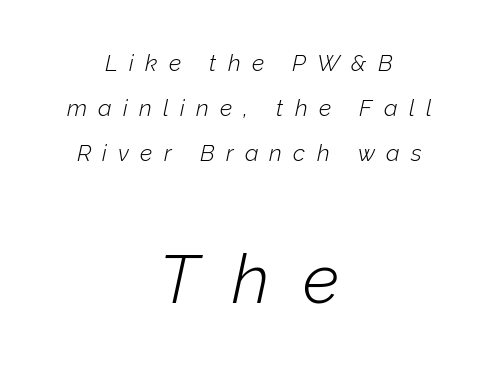
{"italic": "yes", "lean": "right", "slant_degrees": 12, "bold": "no", "weight": "light", "width": "normal", "stroke_contrast": "low", "x_height": "medium", "monospaced": "no", "underline": "no", "align": "center", "line_spacing": "loose", "line_spacing_ratio": 1.96, "letter_spacing": "wide", "letter_spacing_em": 0.49, "larger_block": "second", "size_ratio": 2.96, "glyph_px": 68}
